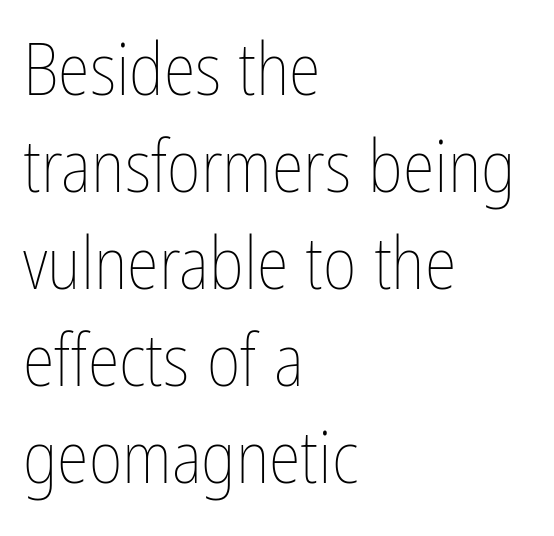
Stroke mass is kept to a normal reading level or below. Type without underlining. Tracking here is standard; glyphs follow each other at the usual distance. These lines are set flush left with a ragged right edge.
